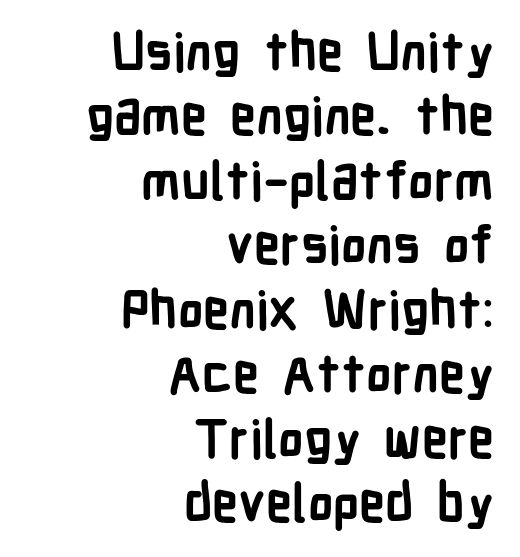
The image shows 52 px semibold, condensed sans-serif type, upright; set right-aligned, line spacing 1.24x, normal letter spacing, not underlined; low stroke contrast and a medium x-height.
